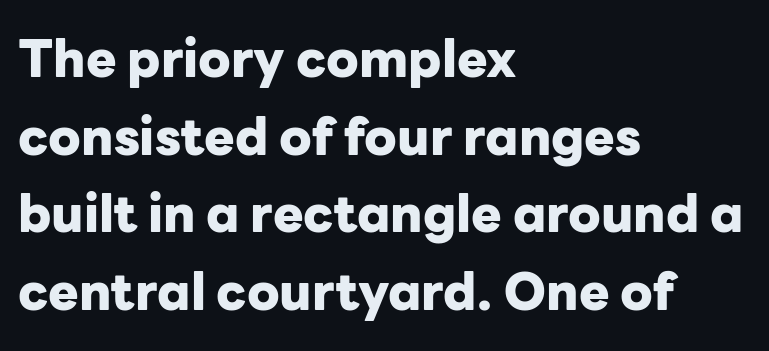
Q: Is the text bold? A: Yes.
Q: Is the text italic (slanted)? A: No, it is upright.
Q: Is the typeface a serif or a sans-serif typeface? A: Sans-serif.
Q: Is the text underlined? A: No.
Q: How is the paragraph aligned? A: Left-aligned.
Q: Is the spacing between letters normal or unusually wide? A: Normal.
Q: Is the spacing between lines tight, normal or loose? A: Normal.
Q: Width (condensed, normal, or wide)? A: Normal.
Q: Stroke contrast? A: Low.
Q: x-height? A: Medium.
Q: Monospaced? A: No.
